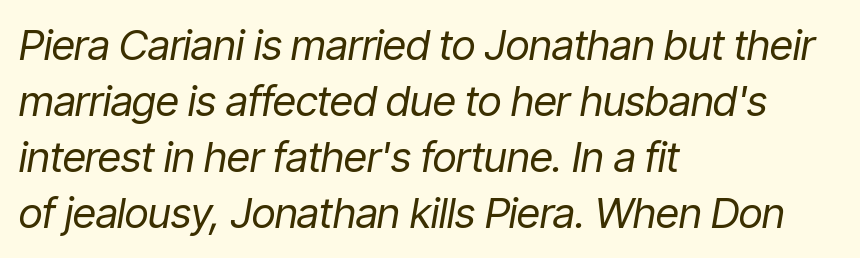
{"italic": "yes", "lean": "right", "slant_degrees": 9, "bold": "no", "weight": "regular", "width": "condensed", "stroke_contrast": "low", "x_height": "medium", "monospaced": "no", "underline": "no", "align": "left", "line_spacing": "normal", "line_spacing_ratio": 1.33, "letter_spacing": "normal", "letter_spacing_em": 0.0, "glyph_px": 42}
